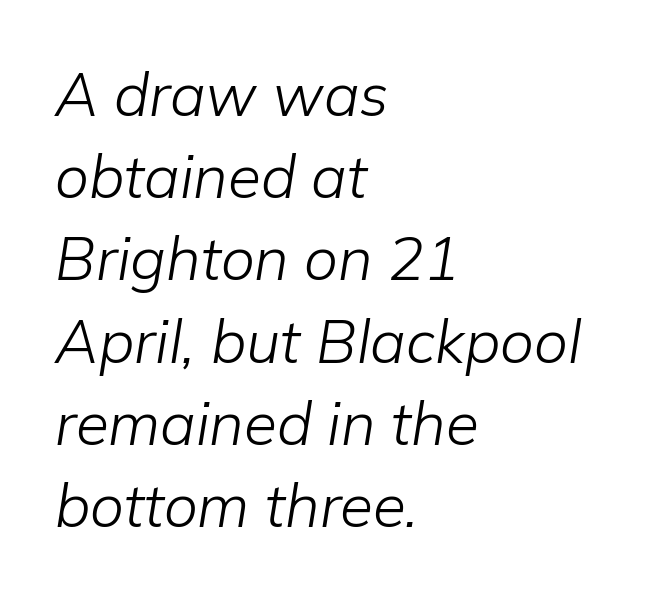
{"italic": "yes", "lean": "right", "slant_degrees": 9, "bold": "no", "weight": "light", "width": "normal", "stroke_contrast": "low", "x_height": "medium", "monospaced": "no", "underline": "no", "align": "left", "line_spacing": "normal", "line_spacing_ratio": 1.37, "letter_spacing": "normal", "letter_spacing_em": 0.0, "glyph_px": 60}
